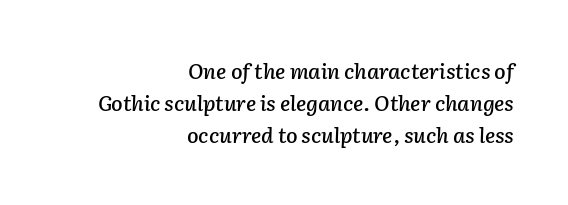
{"italic": "yes", "lean": "right", "slant_degrees": 2, "underline": "no", "align": "right", "line_spacing": "normal", "line_spacing_ratio": 1.53, "letter_spacing": "normal", "letter_spacing_em": 0.0, "glyph_px": 21}
